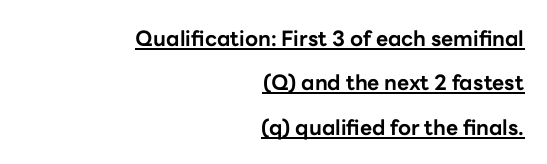
{"italic": "no", "bold": "yes", "underline": "yes", "align": "right", "line_spacing": "loose", "line_spacing_ratio": 2.11, "letter_spacing": "normal", "letter_spacing_em": 0.0, "glyph_px": 21}
